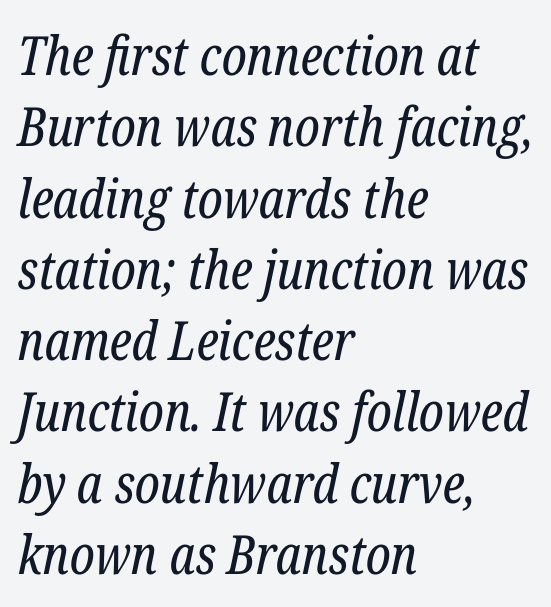
Characters are canted at an angle relative to the baseline's perpendicular. This sample is left-justified, so line endings fall wherever the words run out. The letters carry serifs — small finishing strokes at the ends of their stems. Line spacing here is normal.
